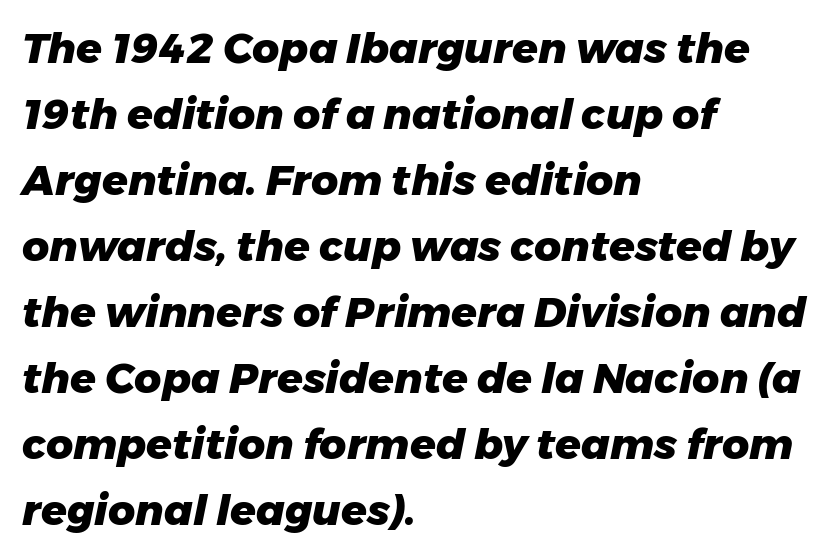
{"italic": "yes", "lean": "right", "slant_degrees": 11, "bold": "yes", "weight": "heavy", "width": "normal", "stroke_contrast": "low", "x_height": "medium", "monospaced": "no", "underline": "no", "align": "left", "line_spacing": "normal", "line_spacing_ratio": 1.57, "letter_spacing": "normal", "letter_spacing_em": 0.0, "glyph_px": 42}
